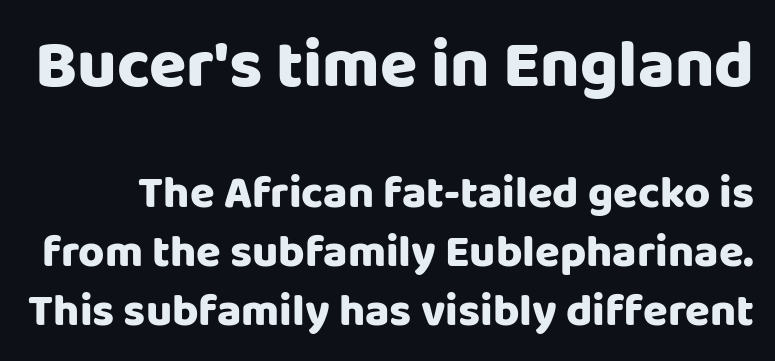
{"serif": "no", "italic": "no", "width": "normal", "stroke_contrast": "low", "x_height": "large", "monospaced": "no", "underline": "no", "line_spacing": "normal", "line_spacing_ratio": 1.31, "letter_spacing": "normal", "letter_spacing_em": 0.0, "larger_block": "first", "size_ratio": 1.51, "glyph_px": 68}
